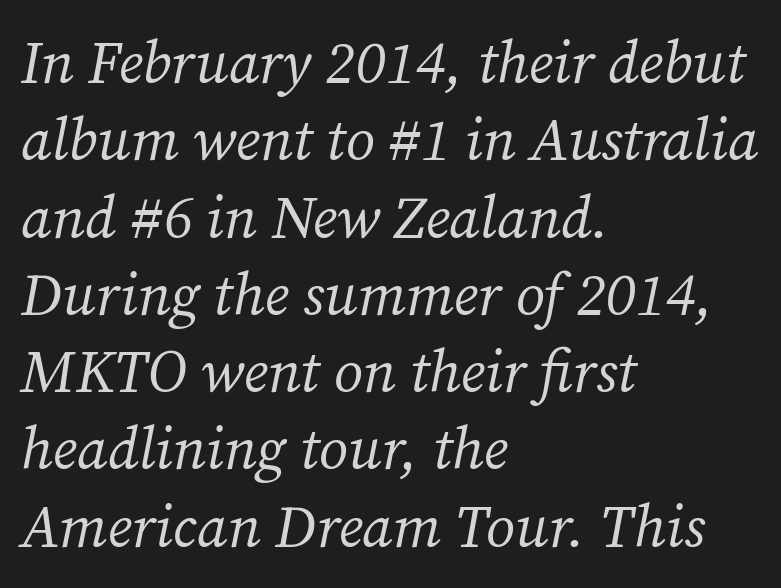
Each line starts at the same left margin while the right side varies. Serifs: yes, visible at the terminals of the letterforms. This reads as an unemphasized weight, regular at the heaviest. The font's italic variant was chosen for this text.
